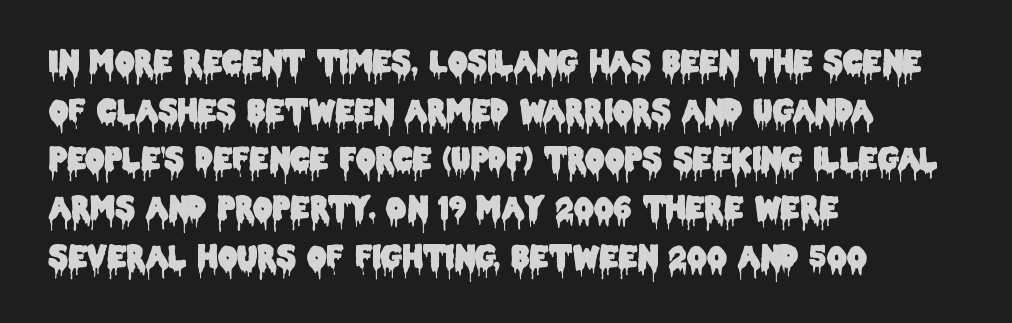
Classification — sans serif. Tracking value appears to be zero — textbook default spacing. This sample uses an upright cut, with every glyph sitting square on the baseline. Visually the block forms a straight wall on the left and a jagged coastline on the right. One glance says typical: line gaps are just what's usual. Here the designer chose a conventional face with non-uniform glyph widths.
